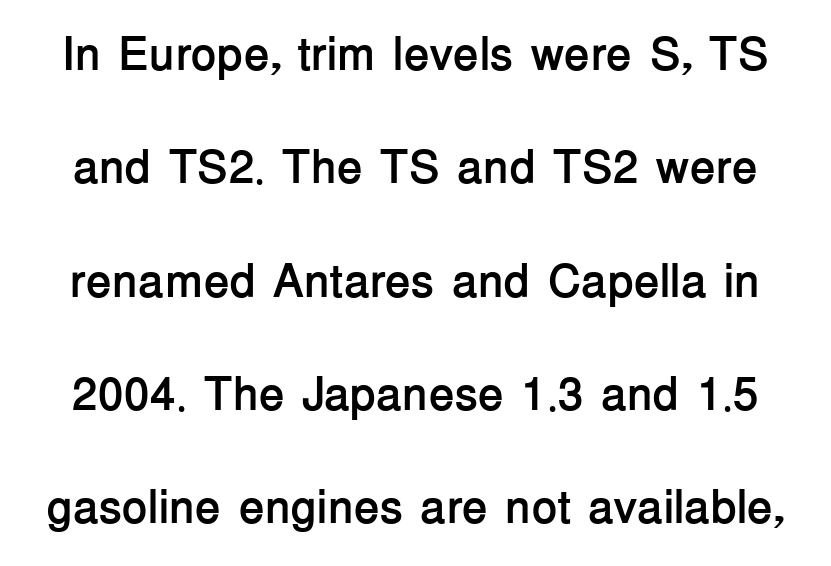
The image shows 47 px semibold sans-serif type, upright; set loose line spacing (2.41x), normal letter spacing, not underlined; low stroke contrast and a medium x-height.
